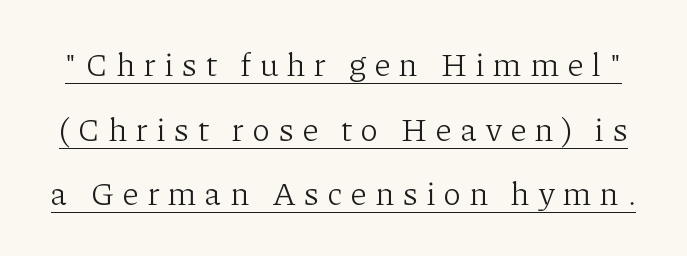
Caption: expanded tracking, letters set apart. This sample trades compactness for vertical openness between lines. The rendering shows small feet on the letterforms — a serif design. Underline: present. Looks like regular typesetting: each glyph gets only the width it needs. The axis of the letterforms is exactly vertical.
